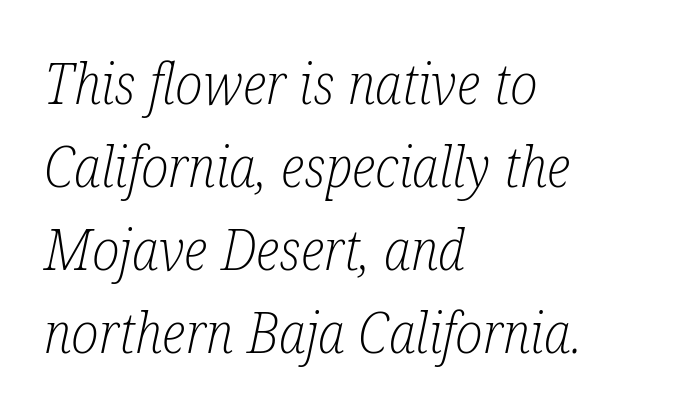
Is the type slanted? Yes — the strokes lean at a clear angle. Weight: in the light-to-regular range. The face used here is proportionally spaced, like ordinary book or web type. The foot of each line stays bare and open. The space between consecutive lines is moderate.
